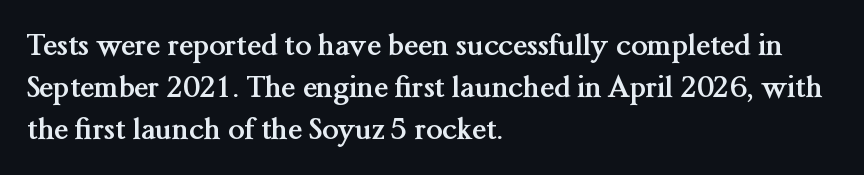
Posture: vertical. Here the glyphs are tracked normally, forming tight word shapes. The foot of each line stays bare and open. A classic flush-left, rag-right setting is used for this passage.
